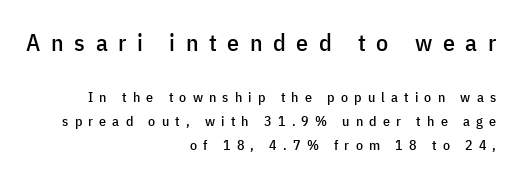
Q: Is the text italic (slanted)? A: No, it is upright.
Q: Is the text underlined? A: No.
Q: How is the paragraph aligned? A: Right-aligned.
Q: Is the spacing between letters normal or unusually wide? A: Unusually wide.
Q: Which block of text is set in a larger size, the first (top) or the second (bottom)? A: The first (top) one.
